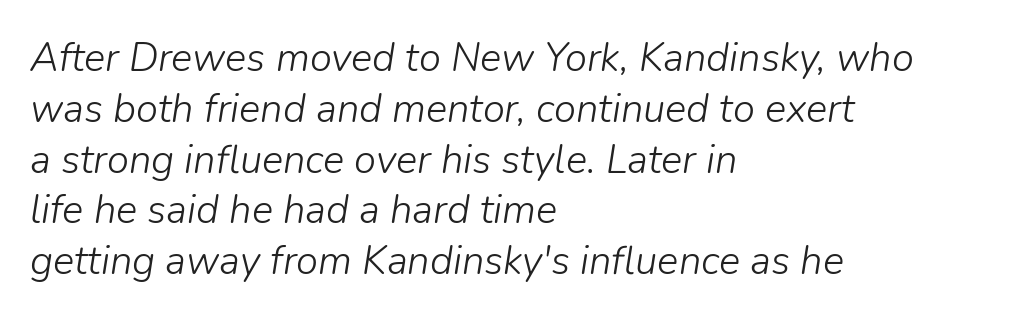
Q: Is the text bold? A: No.
Q: Is the text italic (slanted)? A: Yes, it leans right by about 9 degrees.
Q: Is the text underlined? A: No.
Q: How is the paragraph aligned? A: Left-aligned.
Q: Is the spacing between letters normal or unusually wide? A: Normal.
Q: Is the spacing between lines tight, normal or loose? A: Normal.
Q: Width (condensed, normal, or wide)? A: Normal.
Q: Stroke contrast? A: Low.
Q: x-height? A: Medium.
Q: Monospaced? A: No.
